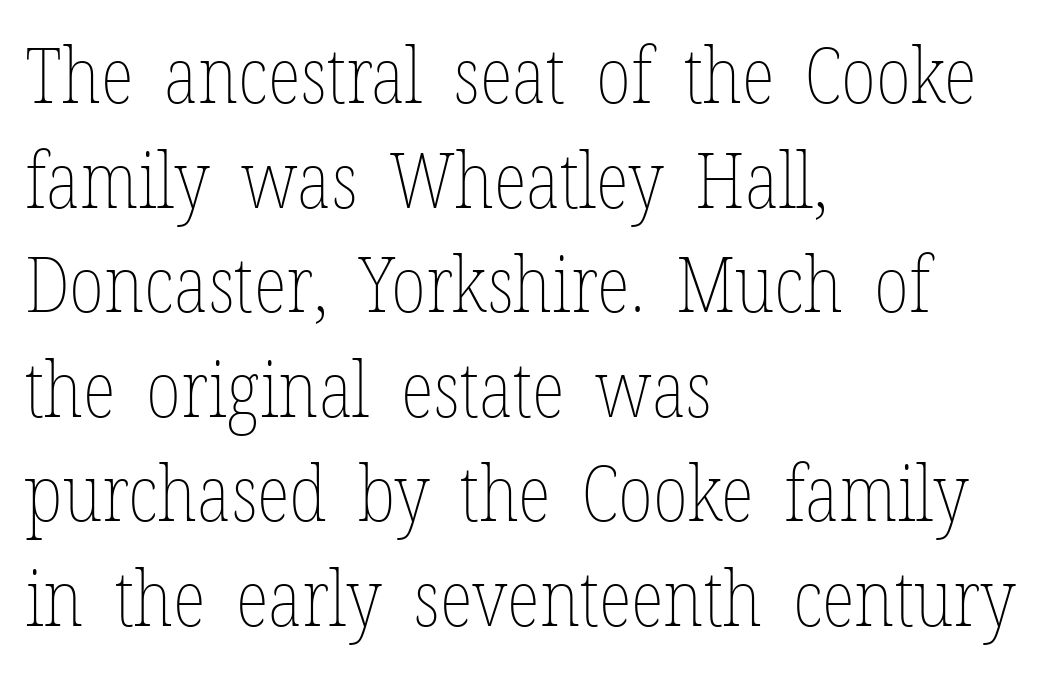
{"italic": "no", "bold": "no", "weight": "thin", "width": "condensed", "stroke_contrast": "low", "x_height": "medium", "monospaced": "no", "underline": "no", "align": "left", "line_spacing": "normal", "line_spacing_ratio": 1.34, "letter_spacing": "normal", "letter_spacing_em": 0.0, "glyph_px": 78}
